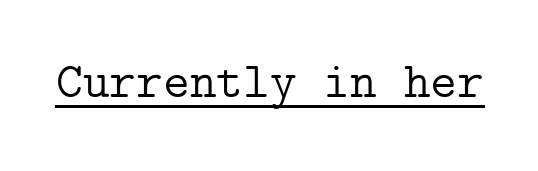
The image shows 51 px light serif type, upright; set normal letter spacing, underlined; low stroke contrast and a medium x-height.
